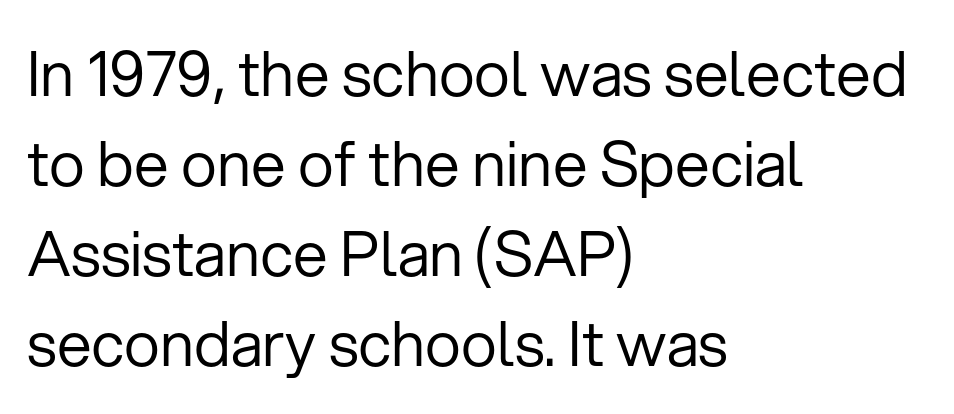
Q: Is the text bold? A: No.
Q: Is the text italic (slanted)? A: No, it is upright.
Q: Is the typeface a serif or a sans-serif typeface? A: Sans-serif.
Q: Is the text underlined? A: No.
Q: How is the paragraph aligned? A: Left-aligned.
Q: Is the spacing between letters normal or unusually wide? A: Normal.
Q: Is the spacing between lines tight, normal or loose? A: Normal.
Q: Width (condensed, normal, or wide)? A: Normal.
Q: Stroke contrast? A: Low.
Q: x-height? A: Medium.
Q: Monospaced? A: No.
